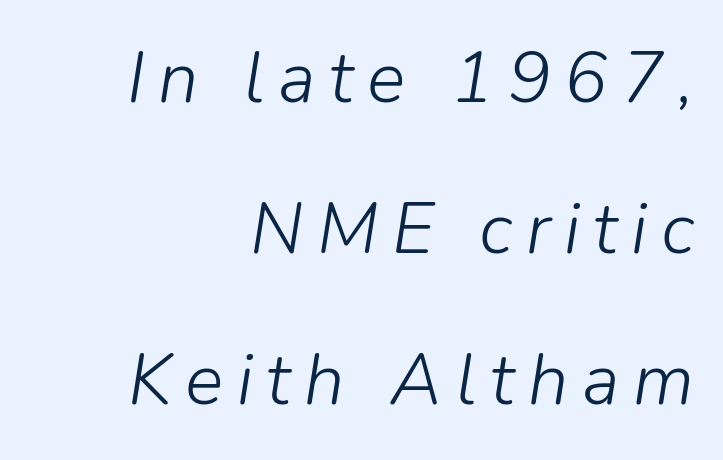
The image shows 72 px light type, italic (leaning right); set right-aligned, loose line spacing (2.1x), not underlined; low stroke contrast and a medium x-height.
